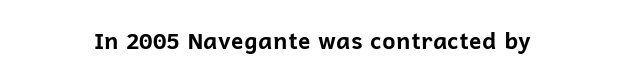
{"italic": "no", "bold": "yes", "underline": "no", "letter_spacing": "normal", "letter_spacing_em": 0.0, "glyph_px": 23}
